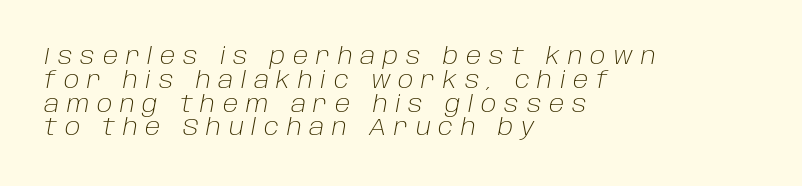
The image shows 24 px text type, italic (leaning right); set left-aligned, tight line spacing (0.99x), unusually wide letter spacing (+0.32 em), not underlined.
